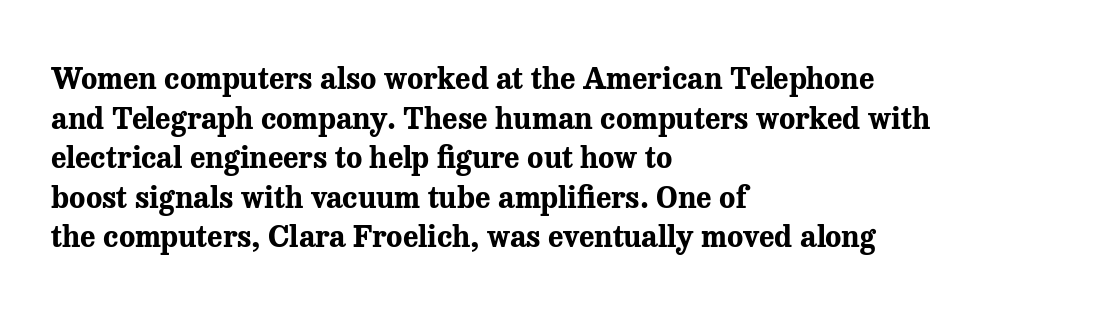
The image shows 30 px bold serif type, upright; set left-aligned, normal line spacing (1.32x), normal letter spacing, not underlined; medium stroke contrast and a medium x-height.
